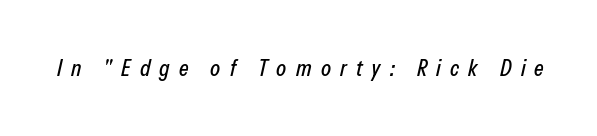
The image shows 23 px text type, italic (leaning right); set unusually wide letter spacing (+0.4 em), not underlined.
